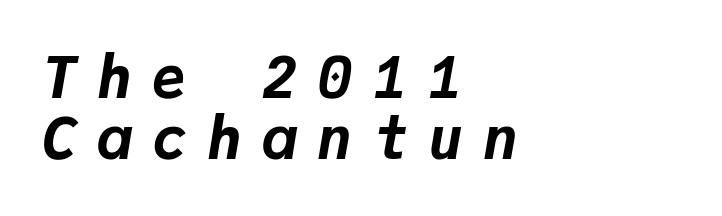
Q: Is the text bold? A: Yes.
Q: Is the text italic (slanted)? A: Yes, it leans right by about 9 degrees.
Q: Is the text underlined? A: No.
Q: How is the paragraph aligned? A: Left-aligned.
Q: Is the spacing between letters normal or unusually wide? A: Unusually wide.
Q: Is the spacing between lines tight, normal or loose? A: Tight.
Q: Width (condensed, normal, or wide)? A: Normal.
Q: Stroke contrast? A: Low.
Q: x-height? A: Medium.
Q: Monospaced? A: Yes.
